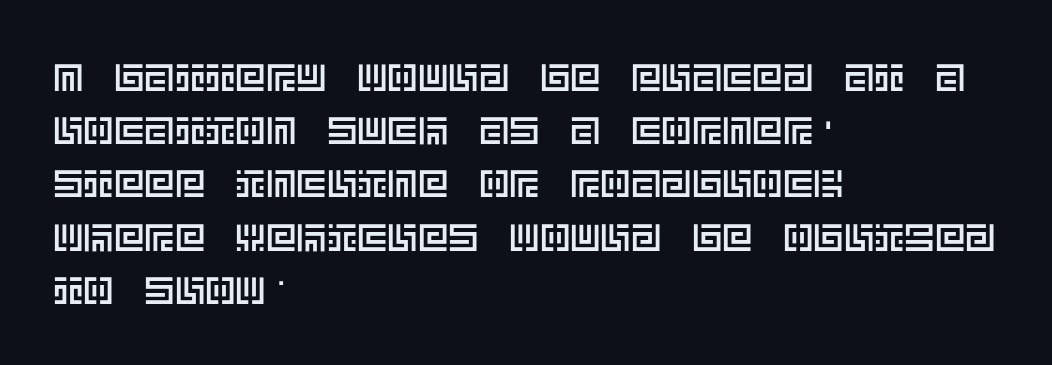
Q: Is the text italic (slanted)? A: No, it is upright.
Q: Is the text underlined? A: No.
Q: How is the paragraph aligned? A: Left-aligned.
Q: Is the spacing between letters normal or unusually wide? A: Normal.
Q: Is the spacing between lines tight, normal or loose? A: Normal.
Q: Width (condensed, normal, or wide)? A: Normal.
Q: x-height? A: Large.
